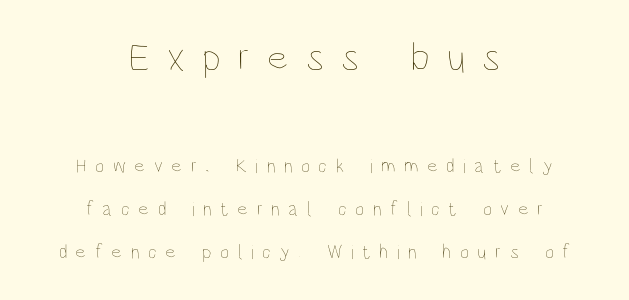
{"italic": "no", "bold": "no", "weight": "thin", "width": "condensed", "stroke_contrast": "low", "x_height": "large", "monospaced": "no", "underline": "no", "align": "center", "line_spacing": "loose", "line_spacing_ratio": 2.15, "letter_spacing": "wide", "letter_spacing_em": 0.43, "larger_block": "first", "size_ratio": 2.0, "glyph_px": 40}
